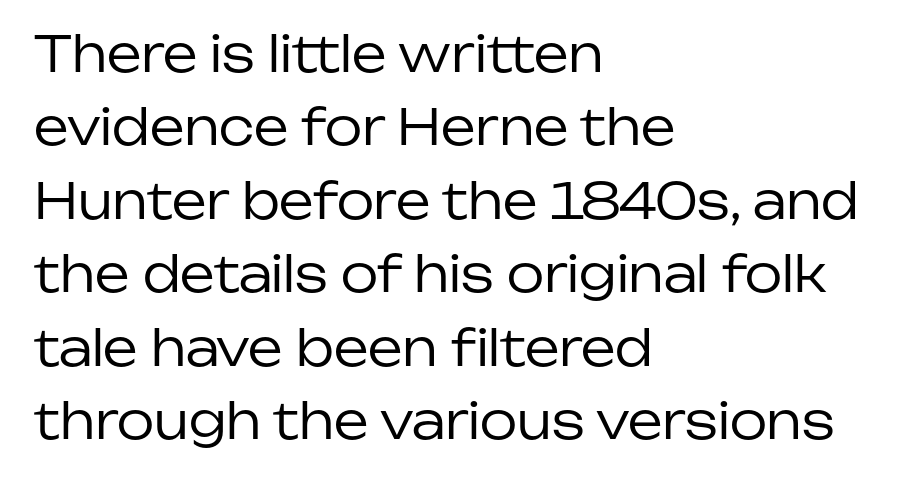
{"serif": "no", "italic": "no", "bold": "no", "weight": "regular", "width": "normal", "stroke_contrast": "low", "x_height": "medium", "monospaced": "no", "underline": "no", "align": "left", "line_spacing": "normal", "line_spacing_ratio": 1.5, "letter_spacing": "normal", "letter_spacing_em": 0.0, "glyph_px": 49}
